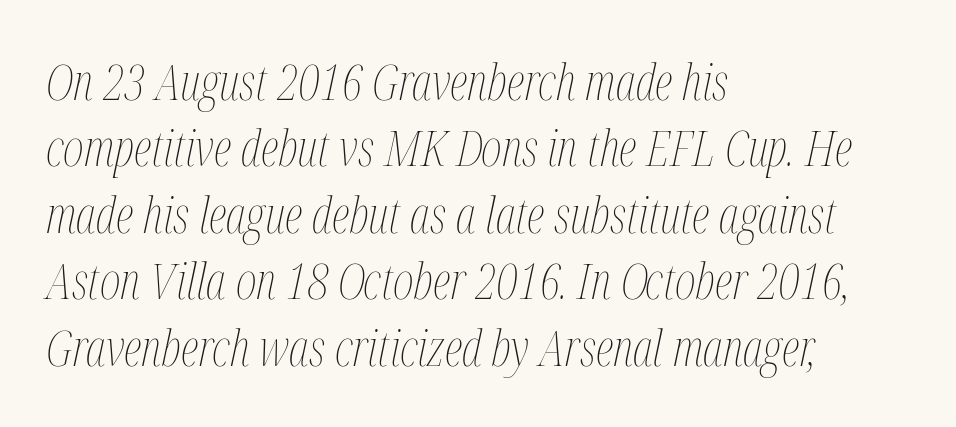
{"italic": "yes", "lean": "right", "slant_degrees": 12, "bold": "no", "weight": "thin", "width": "condensed", "stroke_contrast": "medium", "x_height": "medium", "monospaced": "no", "underline": "no", "align": "left", "line_spacing": "normal", "line_spacing_ratio": 1.33, "letter_spacing": "normal", "letter_spacing_em": 0.0, "glyph_px": 50}
